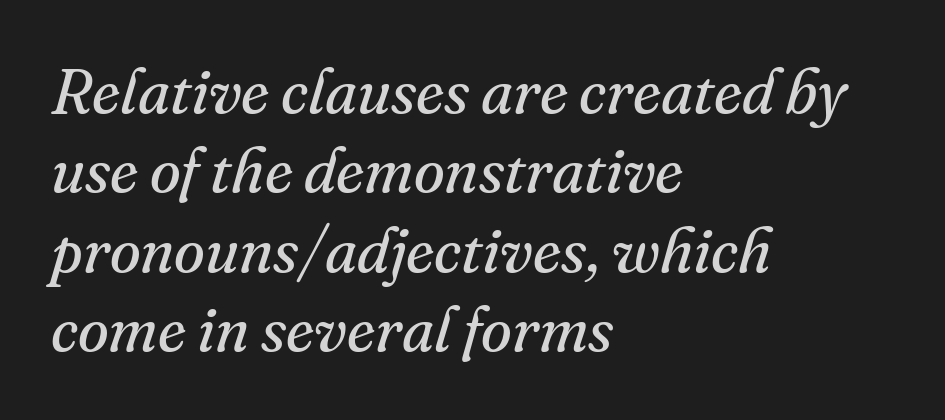
Q: Is the text bold? A: No.
Q: Is the text italic (slanted)? A: Yes, it leans right by about 16 degrees.
Q: Is the typeface a serif or a sans-serif typeface? A: Serif.
Q: Is the text underlined? A: No.
Q: How is the paragraph aligned? A: Left-aligned.
Q: Is the spacing between letters normal or unusually wide? A: Normal.
Q: Is the spacing between lines tight, normal or loose? A: Normal.
Q: Width (condensed, normal, or wide)? A: Normal.
Q: Stroke contrast? A: Medium.
Q: x-height? A: Small.
Q: Monospaced? A: No.
